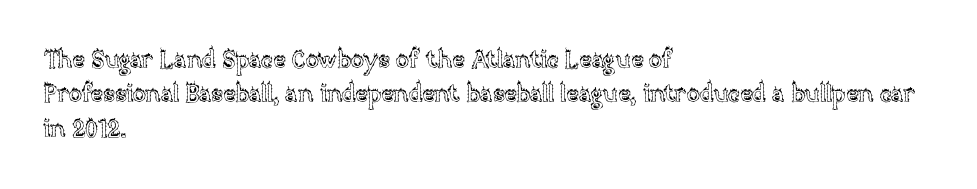
The rows are spaced the way most documents space them. Italic: no, the glyphs are upright roman. Reading down the block, your eye returns to a fixed left position each line. The words here are not underlined. Nothing unusual about the tracking: characters are spaced as the font intends.
